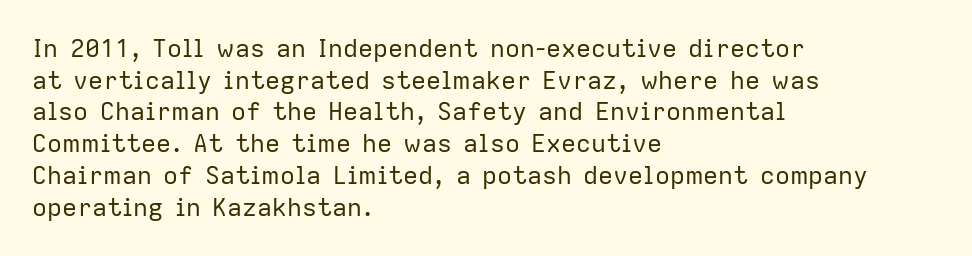
The image shows 25 px text type, upright; set left-aligned, normal line spacing (1.27x), normal letter spacing, not underlined.
